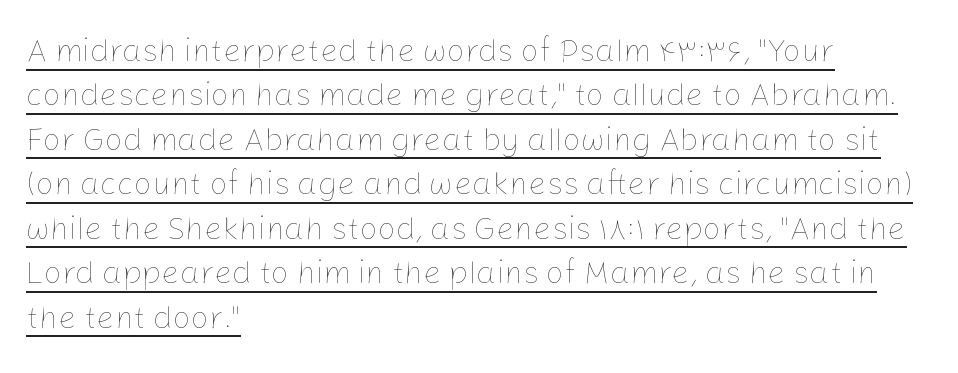
{"italic": "no", "bold": "no", "weight": "thin", "width": "normal", "stroke_contrast": "low", "x_height": "medium", "monospaced": "no", "underline": "yes", "align": "left", "line_spacing": "normal", "line_spacing_ratio": 1.39, "letter_spacing": "normal", "letter_spacing_em": 0.0, "glyph_px": 32}
